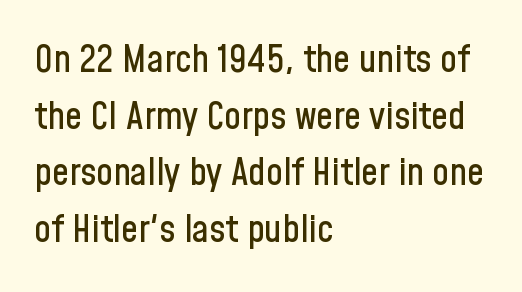
The image shows 38 px condensed sans-serif type, upright; set left-aligned, normal line spacing (1.49x), normal letter spacing, not underlined; low stroke contrast and a medium x-height.
